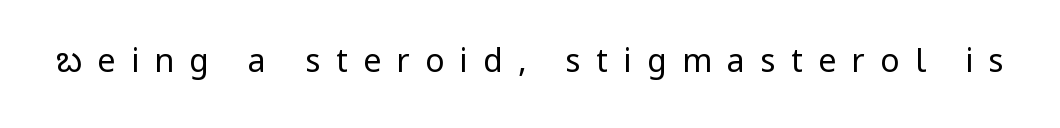
The image shows 32 px regular-weight sans-serif type, upright; set unusually wide letter spacing (+0.48 em), not underlined; low stroke contrast and a medium x-height.
